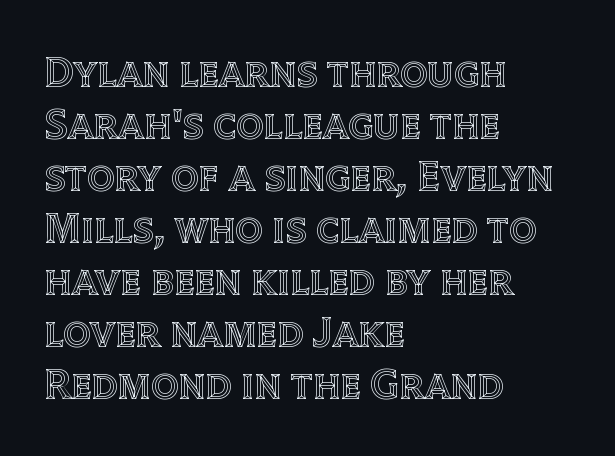
The image shows 43 px text type, upright; set left-aligned, line spacing 1.21x, normal letter spacing, not underlined; a large x-height.
